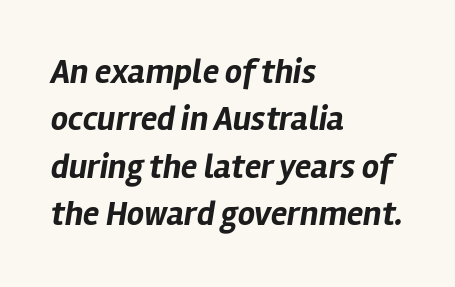
Q: Is the text bold? A: Yes.
Q: Is the text italic (slanted)? A: Yes, it leans right by about 12 degrees.
Q: Is the text underlined? A: No.
Q: How is the paragraph aligned? A: Left-aligned.
Q: Is the spacing between letters normal or unusually wide? A: Normal.
Q: Is the spacing between lines tight, normal or loose? A: Normal.
Q: Width (condensed, normal, or wide)? A: Normal.
Q: Stroke contrast? A: Low.
Q: x-height? A: Medium.
Q: Monospaced? A: No.
